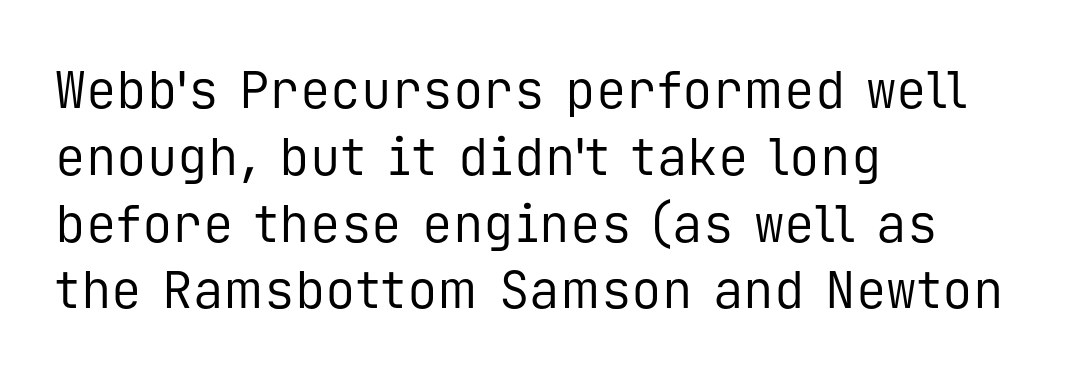
Regarding leading, the lines here are spaced in the standard way. Left-aligned paragraph, ragged on the right. Tracking here is standard; glyphs follow each other at the usual distance. A typesetter would call this monospace, since all characters share one set width. Each letter's strokes conclude bluntly, with no projecting serifs. The space directly below the letters is spotless.
